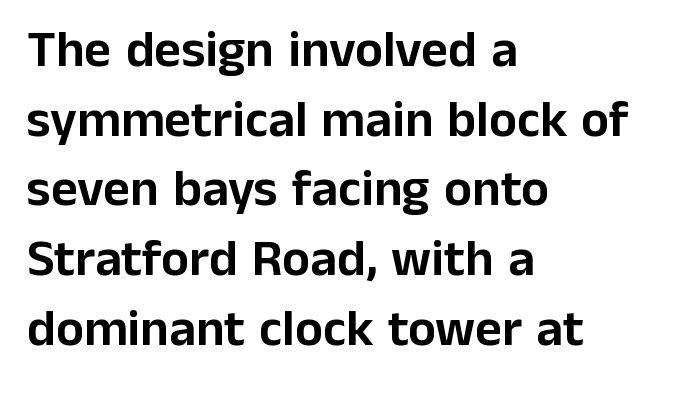
The image shows 52 px sans-serif type, upright; set left-aligned, normal line spacing (1.34x), normal letter spacing, not underlined; low stroke contrast and a medium x-height.
